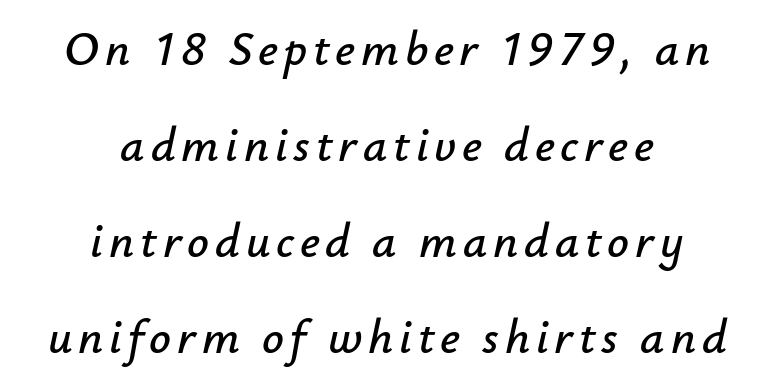
Q: Is the text italic (slanted)? A: Yes, it leans right by about 12 degrees.
Q: Is the text underlined? A: No.
Q: How is the paragraph aligned? A: Centered.
Q: Is the spacing between lines tight, normal or loose? A: Loose.
Q: Width (condensed, normal, or wide)? A: Normal.
Q: Stroke contrast? A: Low.
Q: x-height? A: Small.
Q: Monospaced? A: No.
